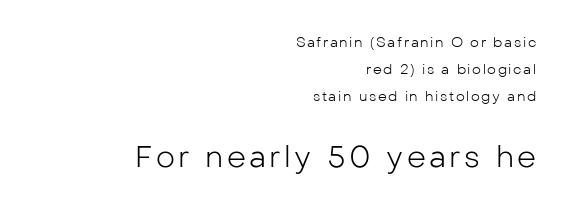
Small over large — that's the arrangement of the two blocks here. These lines stack with their right ends in a neat column. Leading: increased. The strokes carry an ordinary text weight at most. Serif or sans? Sans — the stroke terminals are bare.
